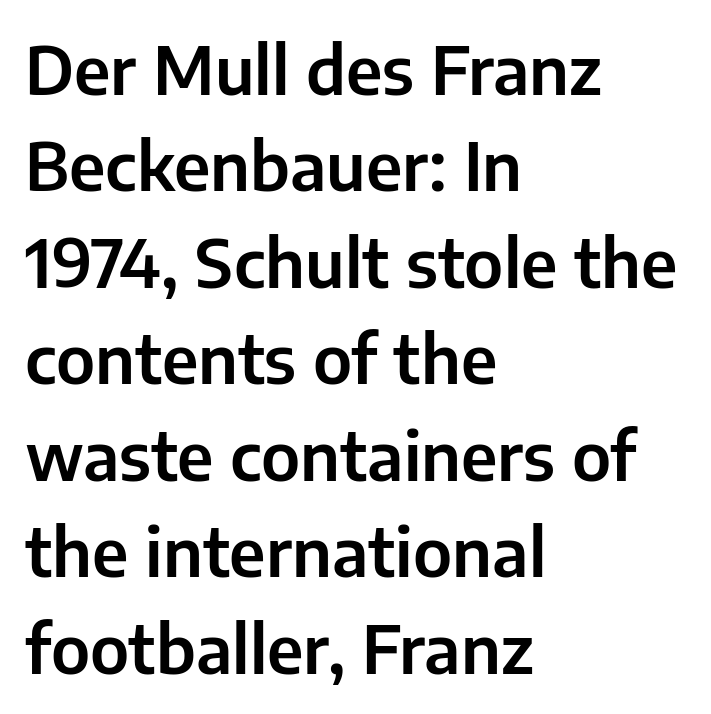
Horizontal bands of white between lines are of average thickness. The letters advance in unequal steps, a hallmark of proportional type. Between one letter and the next there's only the usual sliver of space. The setting favours the left margin, as ordinary paragraphs usually do.
